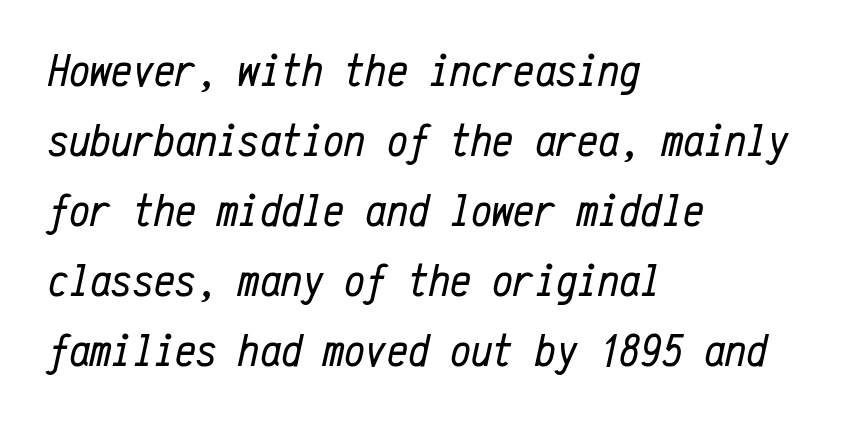
{"italic": "yes", "lean": "right", "slant_degrees": 12, "bold": "no", "weight": "regular", "width": "condensed", "stroke_contrast": "low", "x_height": "medium", "monospaced": "yes", "underline": "no", "align": "left", "line_spacing": "normal", "line_spacing_ratio": 1.49, "letter_spacing": "normal", "letter_spacing_em": 0.0, "glyph_px": 47}
